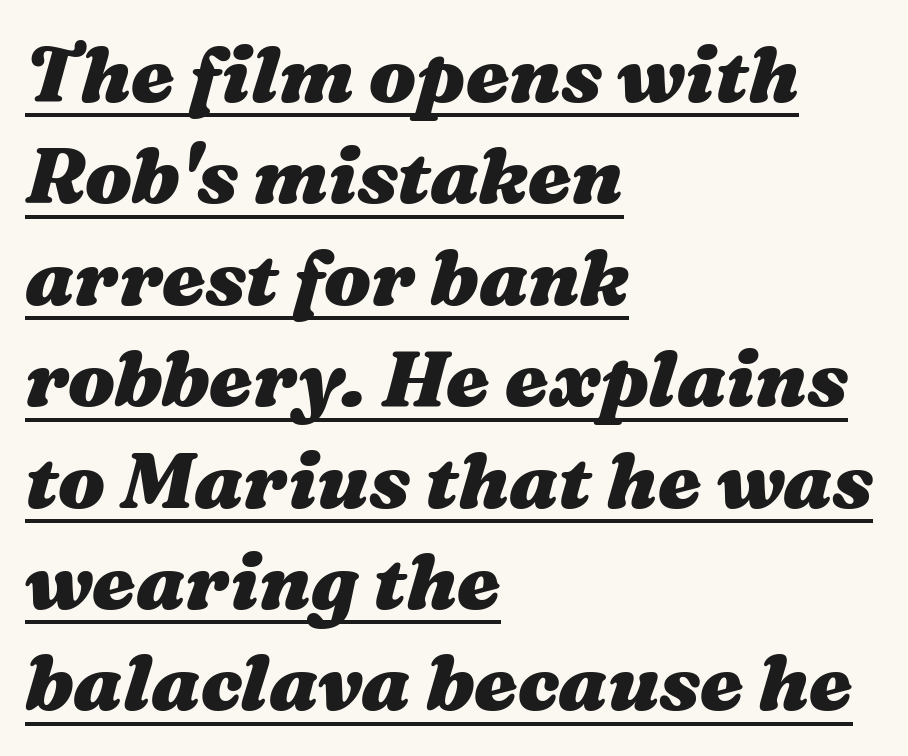
{"italic": "yes", "lean": "right", "slant_degrees": 16, "bold": "yes", "weight": "heavy", "width": "wide", "stroke_contrast": "medium", "x_height": "medium", "monospaced": "no", "underline": "yes", "align": "left", "line_spacing": "normal", "line_spacing_ratio": 1.3, "letter_spacing": "normal", "letter_spacing_em": 0.0, "glyph_px": 78}
